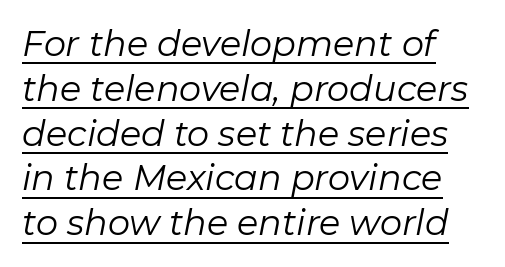
Horizontally, the lines are justified to the leading edge only. Character widths vary here, with narrow letters taking less room than wide ones. The letters sit at their default tracking, neither squeezed nor spread. This sample uses an oblique cut, with every glyph tilted off the vertical. Students, observe: this is what conventionally led text looks like.
